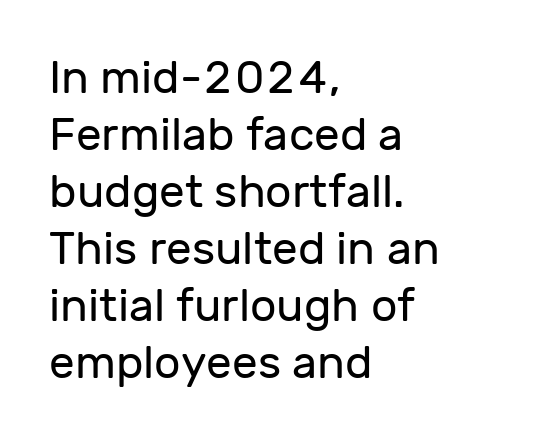
Q: Is the text bold? A: No.
Q: Is the text italic (slanted)? A: No, it is upright.
Q: Is the typeface a serif or a sans-serif typeface? A: Sans-serif.
Q: Is the text underlined? A: No.
Q: How is the paragraph aligned? A: Left-aligned.
Q: Is the spacing between letters normal or unusually wide? A: Normal.
Q: Width (condensed, normal, or wide)? A: Normal.
Q: Stroke contrast? A: Low.
Q: x-height? A: Medium.
Q: Monospaced? A: No.
